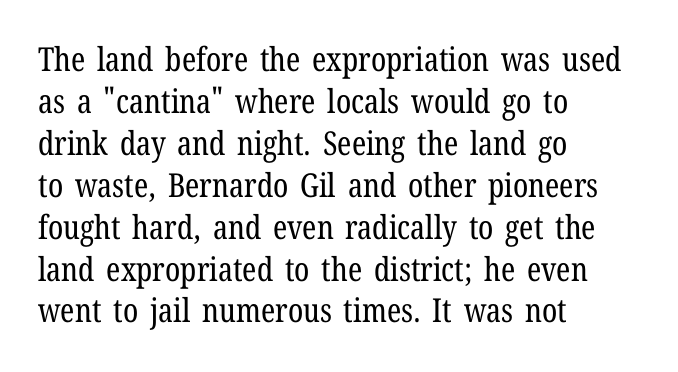
Anything drawn beneath the words? Only blank space. This sample has the flowing, uneven cadence of proportional lettering. These lines stack with their left ends in a neat column. The tracking reads as untouched default to a designer's eye.
